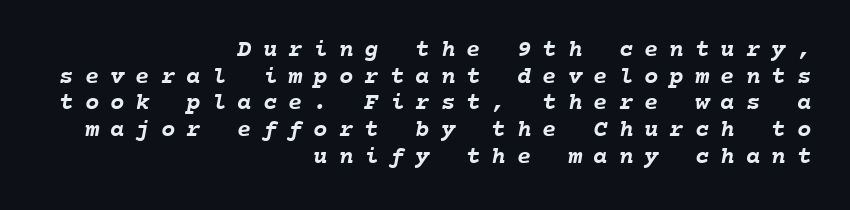
{"bold": "yes", "underline": "no", "align": "right", "line_spacing": "tight", "line_spacing_ratio": 1.11, "letter_spacing": "wide", "letter_spacing_em": 0.46, "glyph_px": 24}
